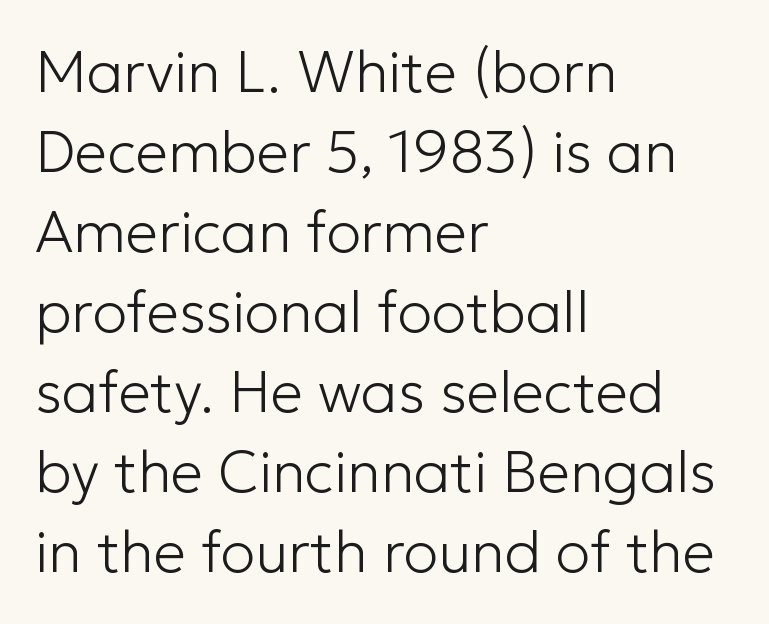
The image shows 58 px light sans-serif type, upright; set left-aligned, normal line spacing (1.38x), normal letter spacing, not underlined; low stroke contrast and a medium x-height.
